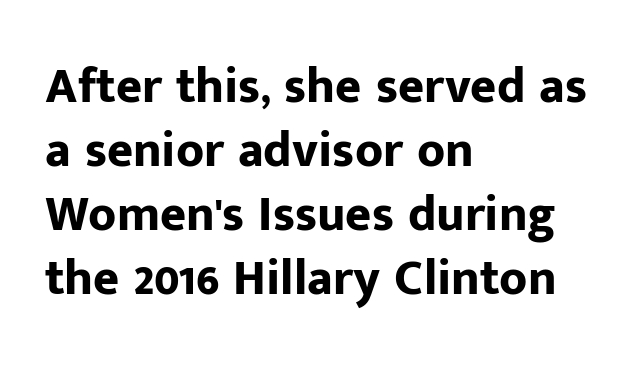
The image shows 50 px bold sans-serif type, upright; set left-aligned, normal line spacing (1.28x), normal letter spacing, not underlined; low stroke contrast and a medium x-height.
